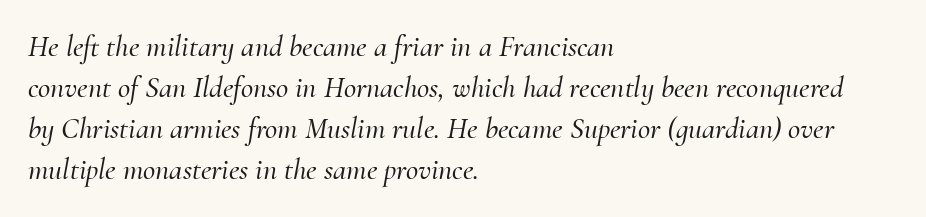
The image shows 30 px serif type, italic (leaning right); set left-aligned, normal line spacing (1.37x), normal letter spacing, not underlined; medium stroke contrast and a small x-height.
